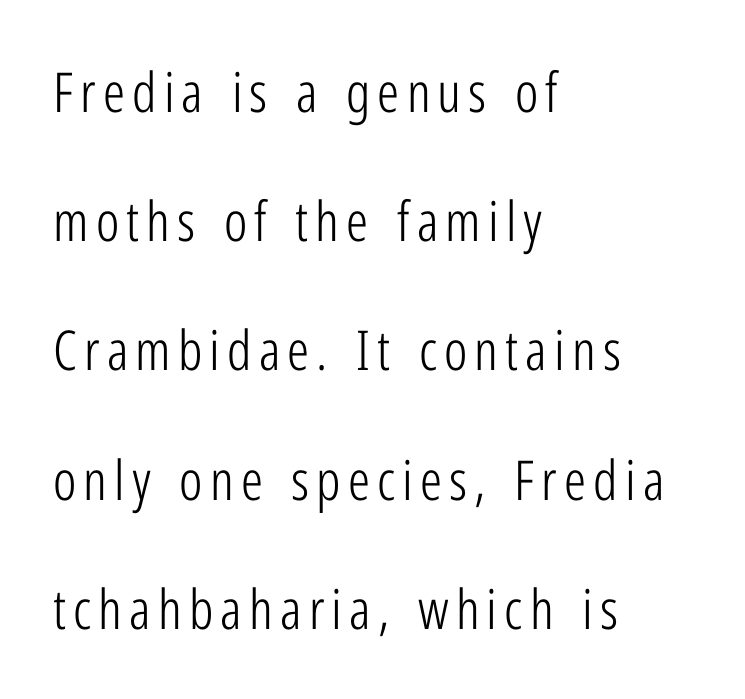
The image shows 55 px light, condensed sans-serif type, upright; set left-aligned, loose line spacing (2.35x), not underlined; low stroke contrast and a medium x-height.
